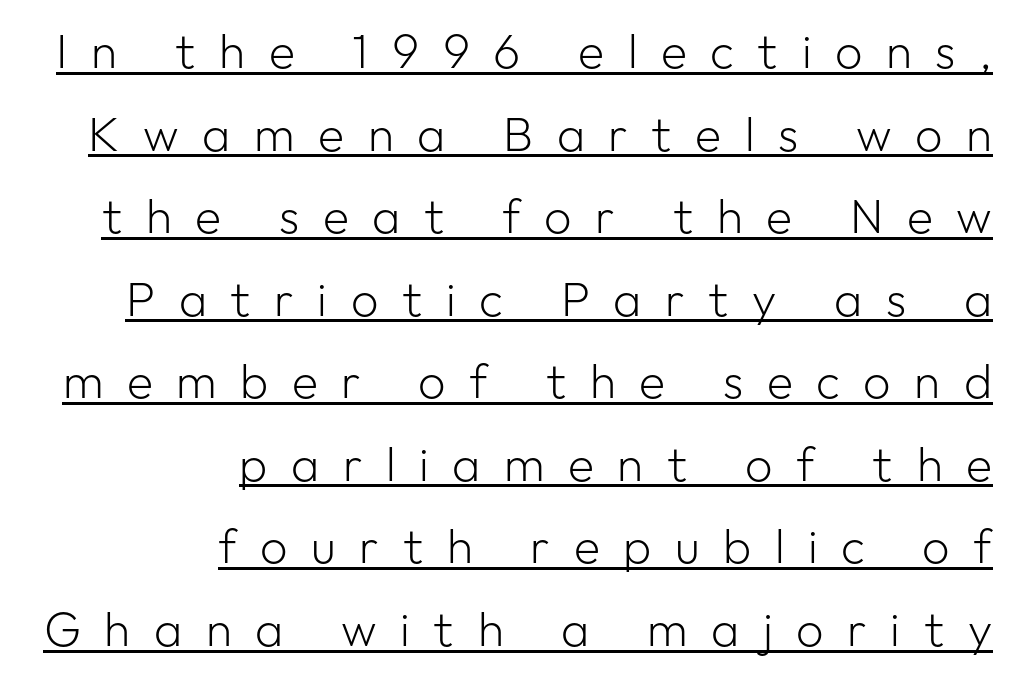
Q: Is the text bold? A: No.
Q: Is the text italic (slanted)? A: No, it is upright.
Q: Is the typeface a serif or a sans-serif typeface? A: Sans-serif.
Q: Is the text underlined? A: Yes.
Q: How is the paragraph aligned? A: Right-aligned.
Q: Is the spacing between letters normal or unusually wide? A: Unusually wide.
Q: Width (condensed, normal, or wide)? A: Normal.
Q: Stroke contrast? A: Low.
Q: x-height? A: Medium.
Q: Monospaced? A: No.
